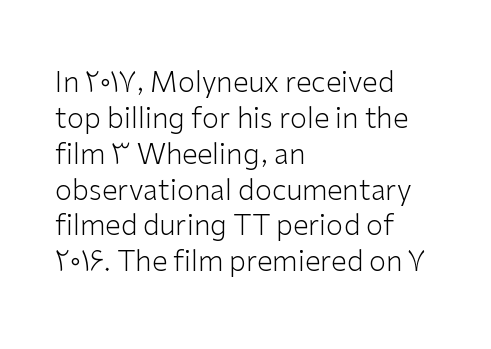
{"serif": "no", "italic": "no", "bold": "no", "weight": "light", "width": "normal", "stroke_contrast": "low", "x_height": "medium", "monospaced": "no", "underline": "no", "align": "left", "line_spacing": "normal", "line_spacing_ratio": 1.28, "letter_spacing": "normal", "letter_spacing_em": 0.0, "glyph_px": 28}
